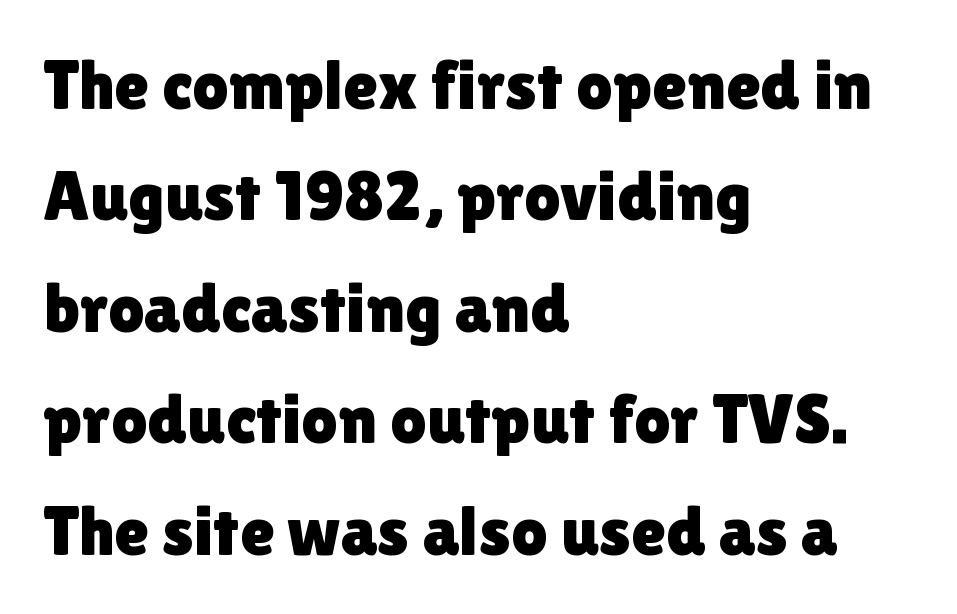
The type is set solid horizontally, with unmodified tracking. Each letter keeps its own natural width here, so spacing adapts to shape. The glyphs are unaccompanied by any horizontal stroke below them. Line starts are locked; line ends wander.
